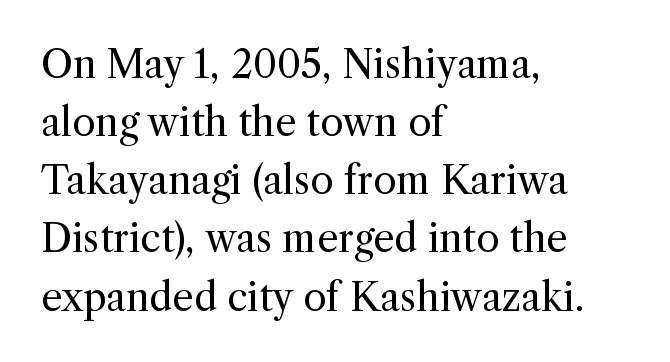
The face used here is seriffed, in the tradition of book romans. When letters stand straight like this, we call the style roman or upright. Is the stroke heavy? The answer is a plain regular-or-lighter. Reading down the column, the eye jumps a familiar distance to each next line.
